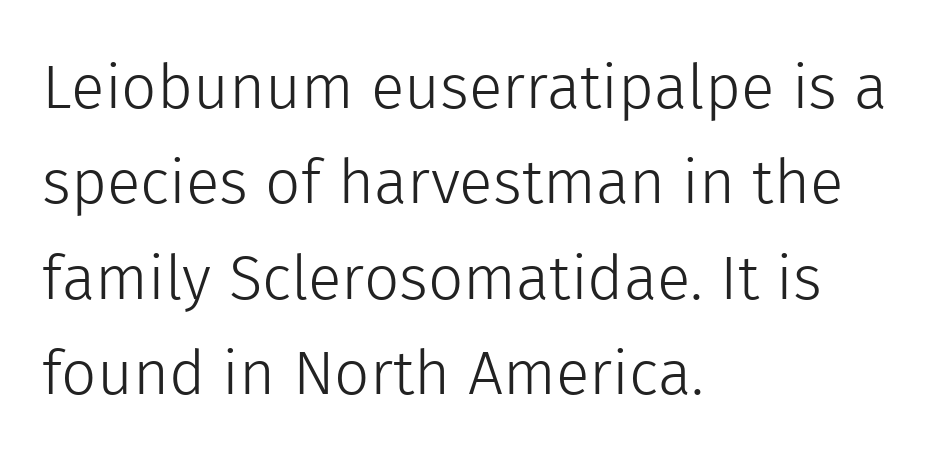
Vertical stems look standard width or narrower in stroke. Looks like regular typesetting: each glyph gets only the width it needs. Has an underline been added? It has not. The lines are quadded left. Classification — sans serif. The rendering keeps characters at their native spacing.
